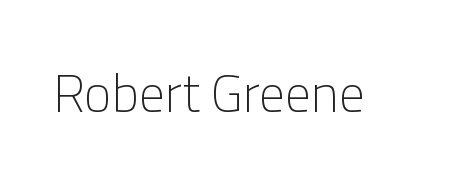
The image shows 52 px light sans-serif type, upright; set normal letter spacing, not underlined; low stroke contrast and a medium x-height.
